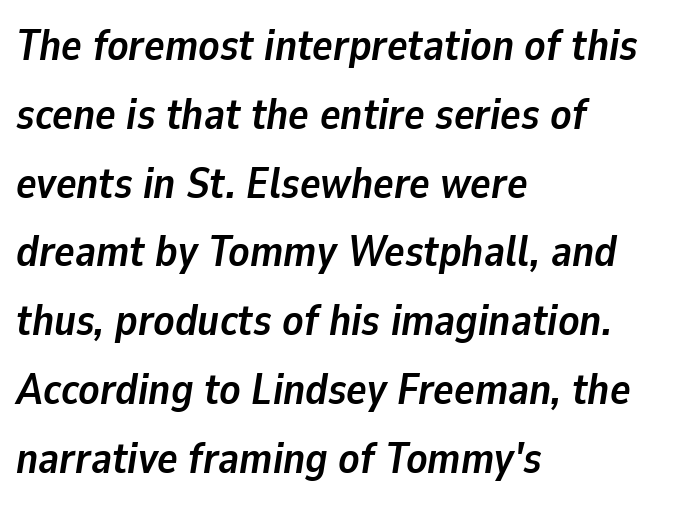
{"italic": "yes", "lean": "right", "slant_degrees": 9, "bold": "yes", "weight": "semibold", "width": "normal", "stroke_contrast": "low", "x_height": "medium", "monospaced": "no", "underline": "no", "align": "left", "line_spacing": "normal", "line_spacing_ratio": 1.6, "letter_spacing": "normal", "letter_spacing_em": 0.0, "glyph_px": 43}
